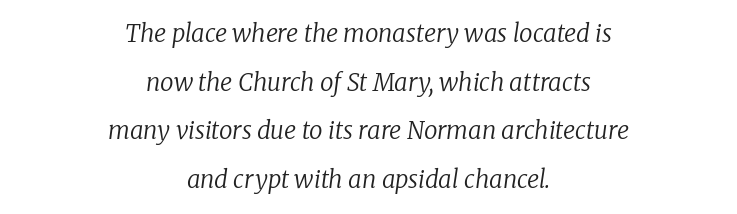
What's the leading like? Stretched, with rows far apart. The typeface has the unassuming heft of standard copy or less. Quick note: italic. Does extra space separate the letters? No, they use regular spacing. Type without underlining.
